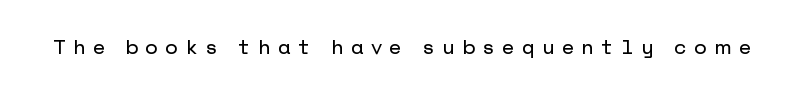
{"italic": "no", "underline": "no", "letter_spacing": "wide", "letter_spacing_em": 0.38, "glyph_px": 20}
